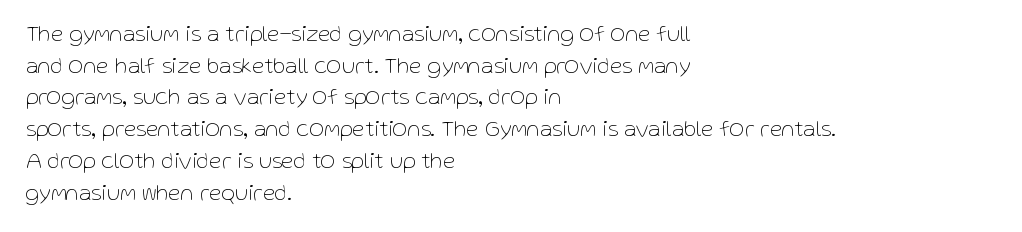
The image shows 23 px text type, upright; set left-aligned, normal line spacing (1.38x), normal letter spacing, not underlined.
